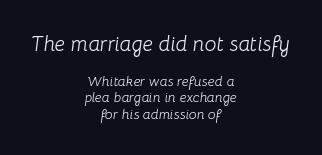
{"italic": "yes", "lean": "right", "slant_degrees": 8, "bold": "no", "underline": "no", "align": "center", "line_spacing_ratio": 1.19, "letter_spacing": "normal", "letter_spacing_em": 0.0, "larger_block": "first", "size_ratio": 1.5, "glyph_px": 21}
